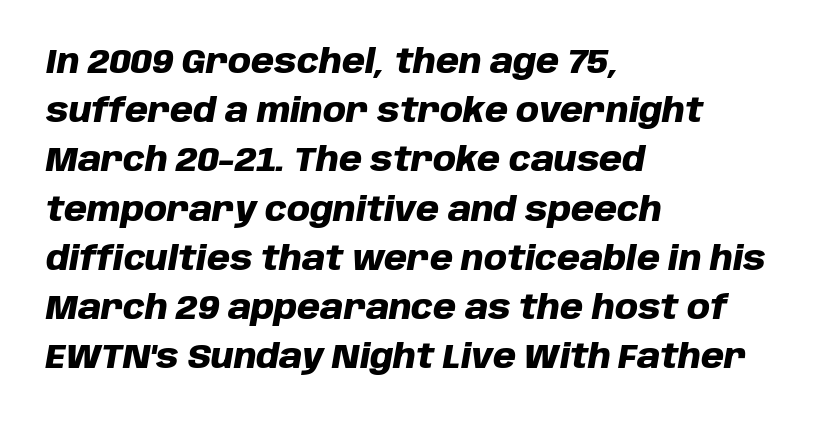
Unmarked baselines from the first word to the last. The type is set solid horizontally, with unmodified tracking. This sample is left-justified, so line endings fall wherever the words run out. The face used here is proportionally spaced, like ordinary book or web type.
